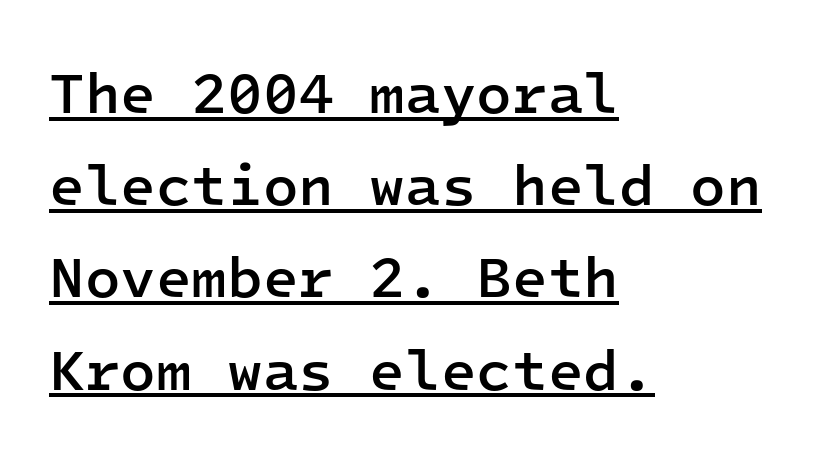
The image shows 58 px semibold sans-serif type, upright, monospaced; set left-aligned, normal line spacing (1.59x), normal letter spacing, underlined; low stroke contrast and a medium x-height.
